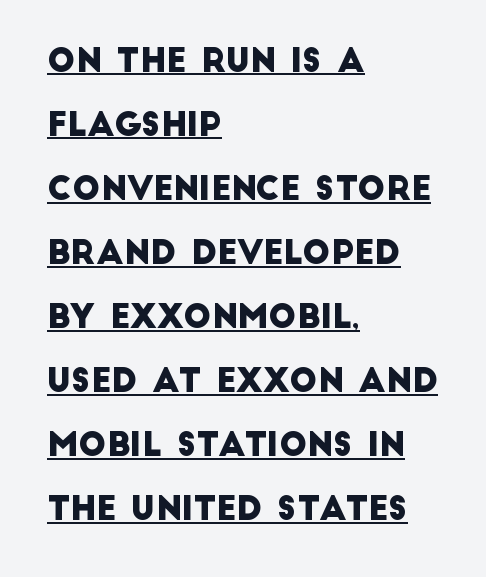
A typesetter would call this proportional, since set widths differ per character. No feet cap the strokes, marking this as sans-serif type. Leading: increased. What decoration does the sample have? An underline.
